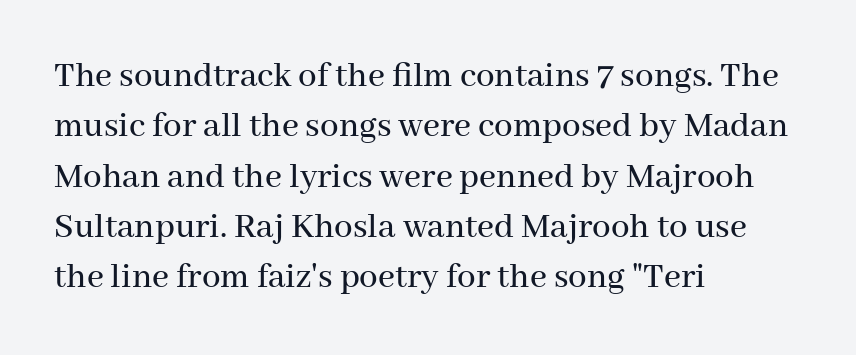
Q: Is the text italic (slanted)? A: No, it is upright.
Q: Is the typeface a serif or a sans-serif typeface? A: Serif.
Q: Is the text underlined? A: No.
Q: How is the paragraph aligned? A: Left-aligned.
Q: Is the spacing between letters normal or unusually wide? A: Normal.
Q: Is the spacing between lines tight, normal or loose? A: Normal.
Q: Width (condensed, normal, or wide)? A: Normal.
Q: Stroke contrast? A: Medium.
Q: x-height? A: Medium.
Q: Monospaced? A: No.
